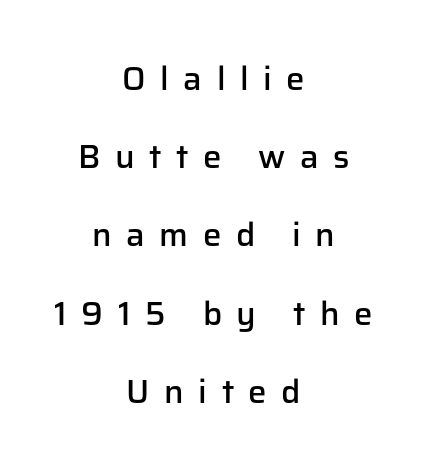
Q: Is the text bold? A: Semi-bold.
Q: Is the text italic (slanted)? A: No, it is upright.
Q: Is the typeface a serif or a sans-serif typeface? A: Sans-serif.
Q: Is the text underlined? A: No.
Q: How is the paragraph aligned? A: Centered.
Q: Is the spacing between letters normal or unusually wide? A: Unusually wide.
Q: Is the spacing between lines tight, normal or loose? A: Loose.
Q: Width (condensed, normal, or wide)? A: Normal.
Q: Stroke contrast? A: Low.
Q: x-height? A: Medium.
Q: Monospaced? A: No.
